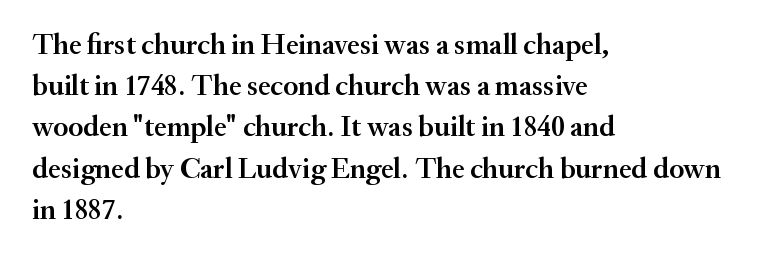
{"serif": "yes", "italic": "no", "bold": "semi", "weight": "semibold", "width": "normal", "stroke_contrast": "medium", "x_height": "small", "monospaced": "no", "underline": "no", "align": "left", "line_spacing": "normal", "line_spacing_ratio": 1.42, "letter_spacing": "normal", "letter_spacing_em": 0.0, "glyph_px": 29}
